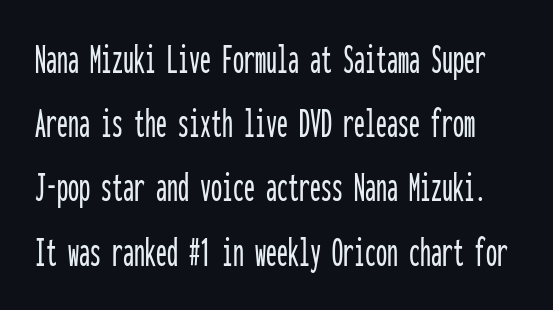
Q: Is the text italic (slanted)? A: No, it is upright.
Q: Is the typeface a serif or a sans-serif typeface? A: Sans-serif.
Q: Is the text underlined? A: No.
Q: Is the spacing between letters normal or unusually wide? A: Normal.
Q: Is the spacing between lines tight, normal or loose? A: Normal.
Q: Width (condensed, normal, or wide)? A: Condensed.
Q: Stroke contrast? A: Low.
Q: x-height? A: Medium.
Q: Monospaced? A: Yes.
